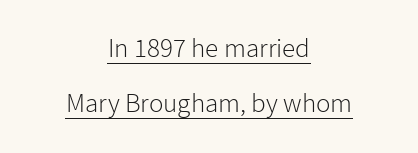
Every character sits straight up, as roman type does. On a weight scale, this lands at 450 or below. Somebody hit Ctrl+U on this one — the words are underlined. In terms of letterspacing, this is plain default setting. The lines in this sample share a center point and differ in where they start and stop. The space between consecutive lines is lavish.
